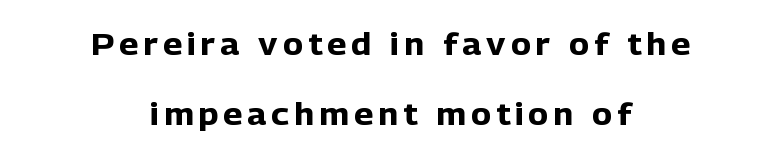
Classification — sans serif. A typesetter would call this proportional, since set widths differ per character. The foot of each line stays bare and open. Style check: upright.
